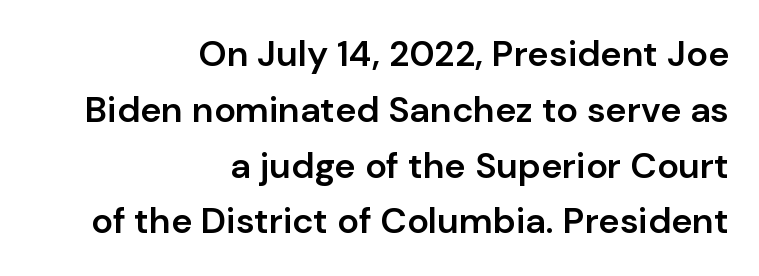
Q: Is the text bold? A: Semi-bold.
Q: Is the text italic (slanted)? A: No, it is upright.
Q: Is the typeface a serif or a sans-serif typeface? A: Sans-serif.
Q: Is the text underlined? A: No.
Q: How is the paragraph aligned? A: Right-aligned.
Q: Is the spacing between letters normal or unusually wide? A: Normal.
Q: Is the spacing between lines tight, normal or loose? A: Normal.
Q: Width (condensed, normal, or wide)? A: Normal.
Q: Stroke contrast? A: Low.
Q: x-height? A: Medium.
Q: Monospaced? A: No.
